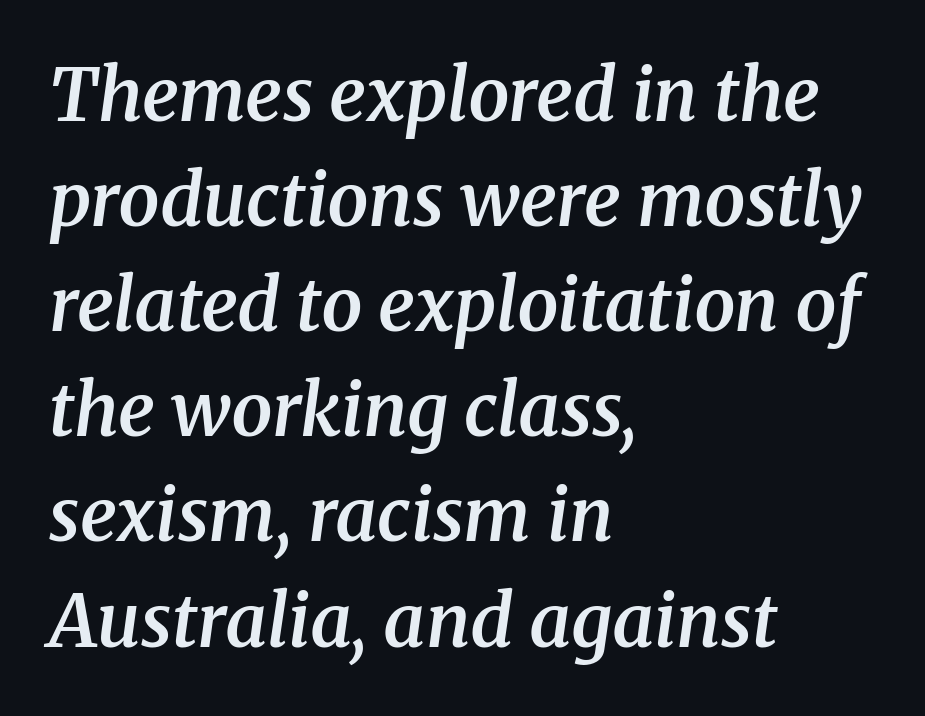
The foot of each line stays bare and open. Its strokes are somewhat broadened, the hallmark of semibold type. The rendering applies a slant to the glyphs. Honestly, the row spacing looks completely unremarkable. Is the block centered? No — it sits flush against the left margin. These lines are composed in type with serifs.
